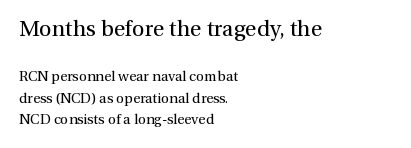
Q: Is the text bold? A: No.
Q: Is the text italic (slanted)? A: No, it is upright.
Q: Is the text underlined? A: No.
Q: How is the paragraph aligned? A: Left-aligned.
Q: Is the spacing between letters normal or unusually wide? A: Normal.
Q: Is the spacing between lines tight, normal or loose? A: Normal.
Q: Which block of text is set in a larger size, the first (top) or the second (bottom)? A: The first (top) one.
